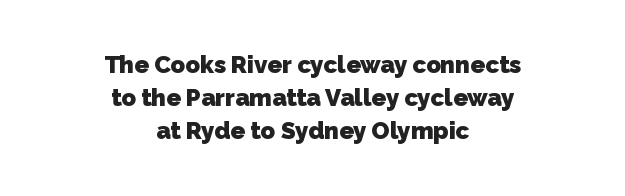
The rendering uses a moderate line-height, typical for paragraphs. Set as a true bold cut, around the 700 mark. Type without underlining. The typesetter chose a symmetrical, centered arrangement here. The line texture is even and compact thanks to regular tracking.
